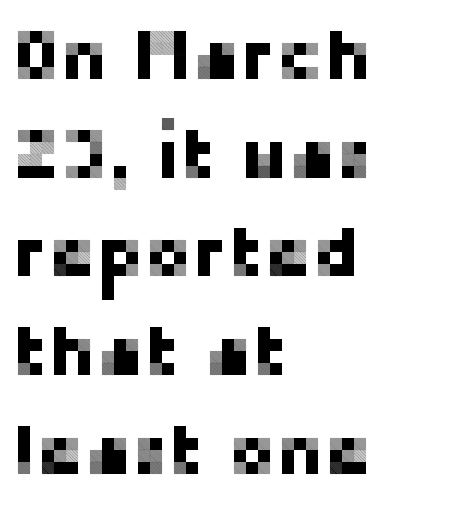
{"serif": "no", "italic": "no", "width": "normal", "stroke_contrast": "low", "x_height": "medium", "monospaced": "no", "underline": "no", "align": "left", "line_spacing": "normal", "line_spacing_ratio": 1.37, "letter_spacing": "normal", "letter_spacing_em": 0.0, "glyph_px": 72}
